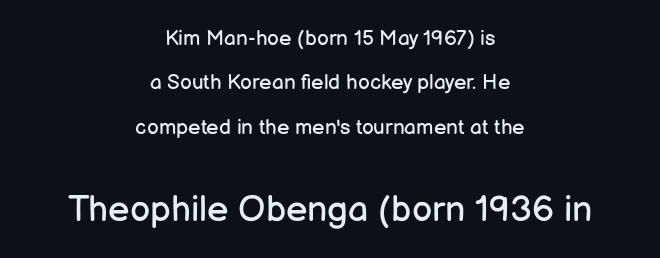
Q: Is the text bold? A: No.
Q: Is the text italic (slanted)? A: No, it is upright.
Q: Is the typeface a serif or a sans-serif typeface? A: Sans-serif.
Q: Is the text underlined? A: No.
Q: How is the paragraph aligned? A: Centered.
Q: Is the spacing between letters normal or unusually wide? A: Normal.
Q: Is the spacing between lines tight, normal or loose? A: Loose.
Q: Which block of text is set in a larger size, the first (top) or the second (bottom)? A: The second (bottom) one.
Q: Width (condensed, normal, or wide)? A: Normal.
Q: Stroke contrast? A: Low.
Q: x-height? A: Medium.
Q: Monospaced? A: No.
